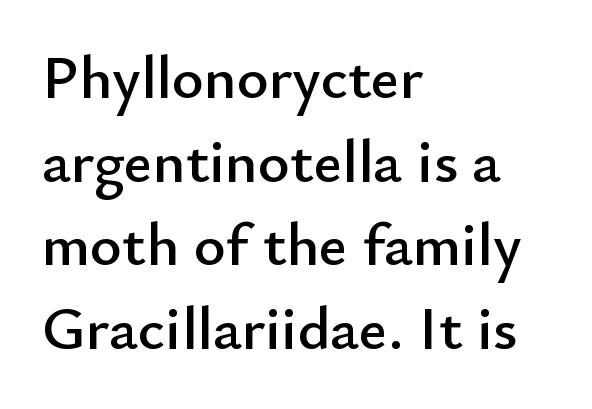
Q: Is the text italic (slanted)? A: No, it is upright.
Q: Is the typeface a serif or a sans-serif typeface? A: Sans-serif.
Q: Is the text underlined? A: No.
Q: How is the paragraph aligned? A: Left-aligned.
Q: Is the spacing between letters normal or unusually wide? A: Normal.
Q: Is the spacing between lines tight, normal or loose? A: Normal.
Q: Width (condensed, normal, or wide)? A: Normal.
Q: Stroke contrast? A: Low.
Q: x-height? A: Small.
Q: Monospaced? A: No.
